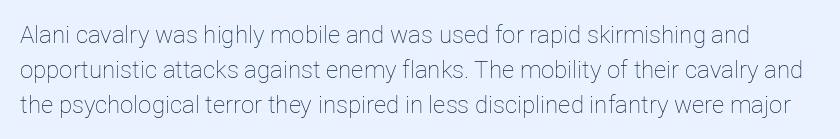
Every character sits straight up, as roman type does. The passage shown is not underscored anywhere. Reading down the column, the eye jumps a familiar distance to each next line. The face looks like a standard text weight, possibly lighter. Glyph-to-glyph distance matches everyday printed text.
